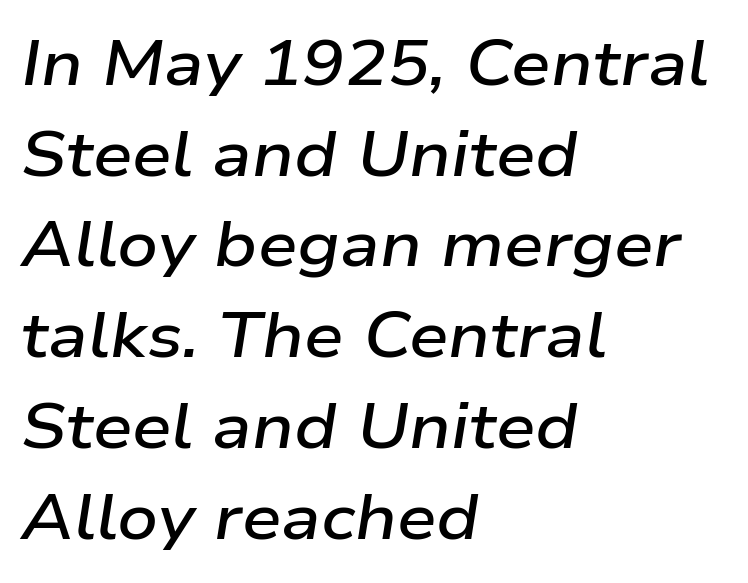
Q: Is the text bold? A: Semi-bold.
Q: Is the text italic (slanted)? A: Yes, it leans right by about 9 degrees.
Q: Is the text underlined? A: No.
Q: How is the paragraph aligned? A: Left-aligned.
Q: Is the spacing between letters normal or unusually wide? A: Normal.
Q: Is the spacing between lines tight, normal or loose? A: Normal.
Q: Width (condensed, normal, or wide)? A: Wide.
Q: Stroke contrast? A: Low.
Q: x-height? A: Medium.
Q: Monospaced? A: No.
